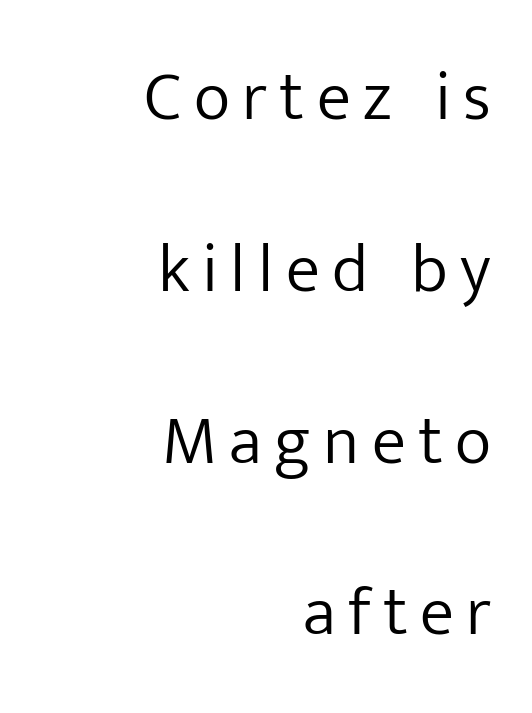
{"serif": "no", "italic": "no", "bold": "no", "weight": "light", "width": "normal", "stroke_contrast": "low", "x_height": "medium", "monospaced": "no", "underline": "no", "align": "right", "line_spacing": "loose", "line_spacing_ratio": 2.49, "glyph_px": 69}
